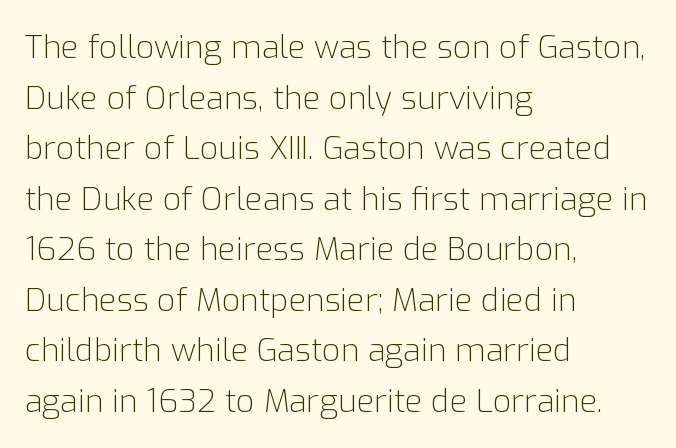
Q: Is the text bold? A: No.
Q: Is the text italic (slanted)? A: No, it is upright.
Q: Is the typeface a serif or a sans-serif typeface? A: Sans-serif.
Q: Is the text underlined? A: No.
Q: How is the paragraph aligned? A: Left-aligned.
Q: Is the spacing between letters normal or unusually wide? A: Normal.
Q: Is the spacing between lines tight, normal or loose? A: Normal.
Q: Width (condensed, normal, or wide)? A: Normal.
Q: Stroke contrast? A: Low.
Q: x-height? A: Medium.
Q: Monospaced? A: No.
